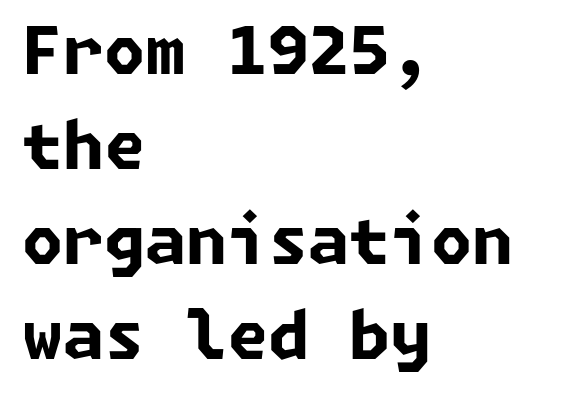
Q: Is the text bold? A: Yes.
Q: Is the typeface a serif or a sans-serif typeface? A: Sans-serif.
Q: Is the text underlined? A: No.
Q: How is the paragraph aligned? A: Left-aligned.
Q: Is the spacing between letters normal or unusually wide? A: Normal.
Q: Is the spacing between lines tight, normal or loose? A: Normal.
Q: Width (condensed, normal, or wide)? A: Normal.
Q: Stroke contrast? A: Low.
Q: x-height? A: Medium.
